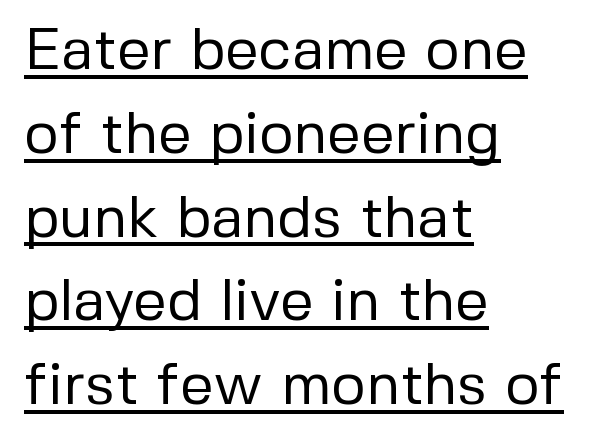
The image shows 59 px regular-weight sans-serif type, upright; set left-aligned, normal line spacing (1.42x), normal letter spacing, underlined; low stroke contrast and a medium x-height.
